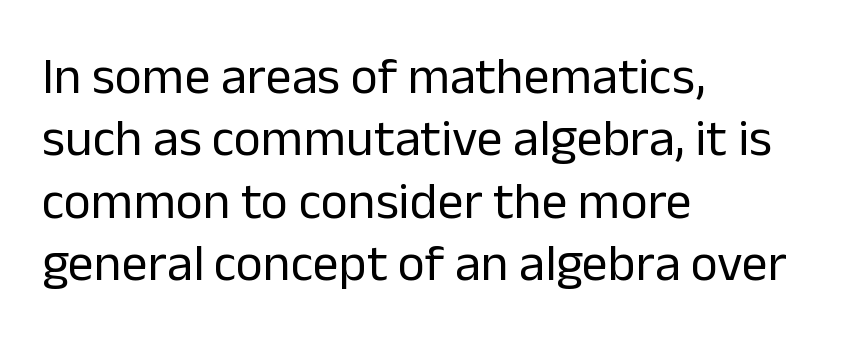
{"serif": "no", "italic": "no", "bold": "no", "weight": "regular", "width": "normal", "stroke_contrast": "low", "x_height": "medium", "monospaced": "no", "underline": "no", "align": "left", "line_spacing_ratio": 1.2, "letter_spacing": "normal", "letter_spacing_em": 0.0, "glyph_px": 52}
